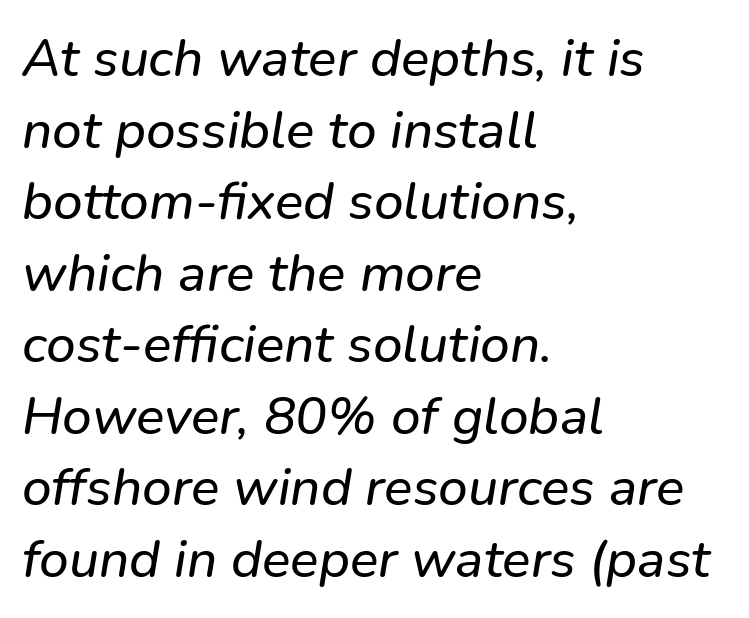
The image shows 53 px text type, italic (leaning right); set left-aligned, normal line spacing (1.35x), normal letter spacing, not underlined; low stroke contrast and a medium x-height.
